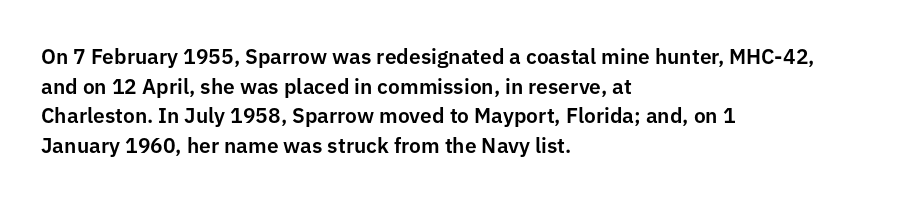
Caption: standard tracking, unaltered. Only glyphs here, with clear space below each row. The line-height multiplier appears to be the usual default. The typography opts for an upright posture over an oblique one. A student would call this left alignment; a typographer would say flush left, rag right.
